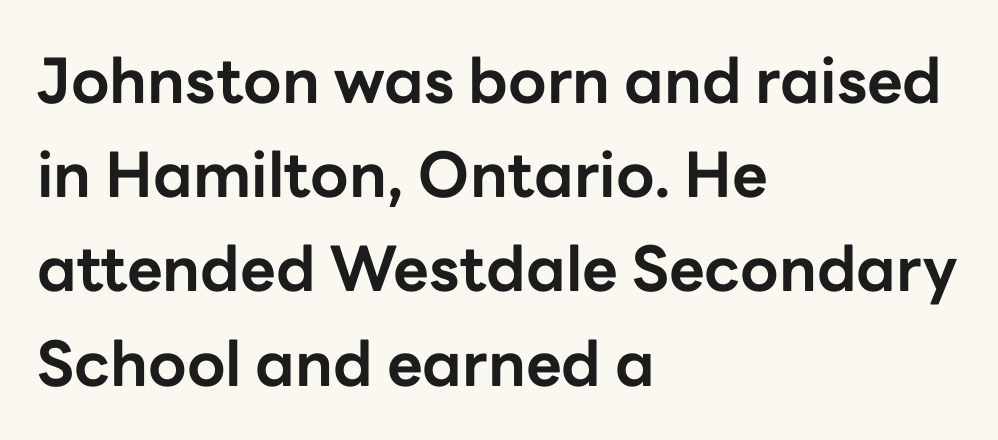
Look at the tracking — it's just the regular setting, nothing added. Where is the straight margin? On the left. This is sans-serif lettering, the kind often seen on screens and signage. Beneath every word, the page is bare. The lettering stays uniformly vertical, giving the passage a roman look. In terms of leading, this rendering sits right in the middle.
